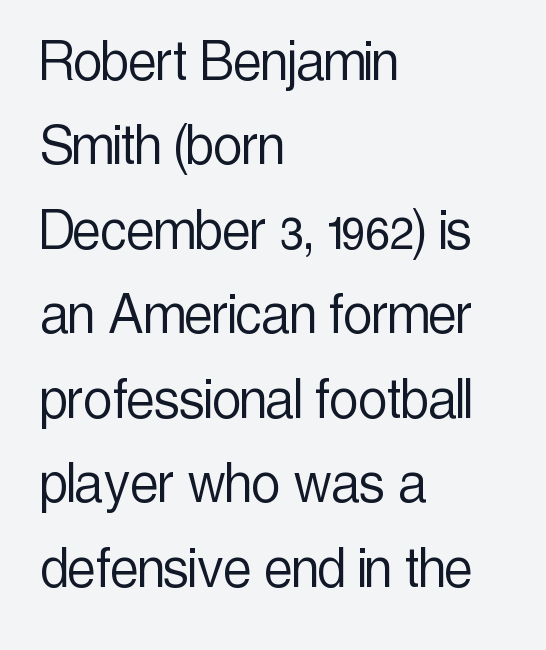
Q: Is the text bold? A: No.
Q: Is the text italic (slanted)? A: No, it is upright.
Q: Is the typeface a serif or a sans-serif typeface? A: Sans-serif.
Q: Is the text underlined? A: No.
Q: How is the paragraph aligned? A: Left-aligned.
Q: Is the spacing between letters normal or unusually wide? A: Normal.
Q: Is the spacing between lines tight, normal or loose? A: Normal.
Q: Width (condensed, normal, or wide)? A: Condensed.
Q: x-height? A: Medium.
Q: Monospaced? A: No.
